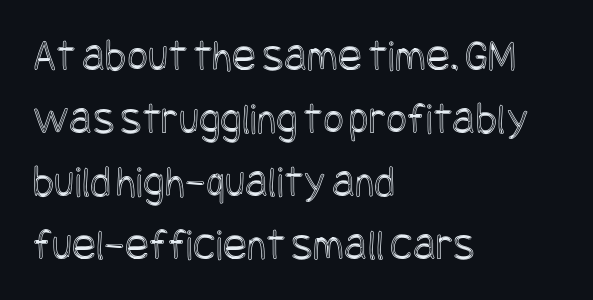
The image shows 45 px condensed type, upright; set left-aligned, normal line spacing (1.4x), normal letter spacing, not underlined; a large x-height.
